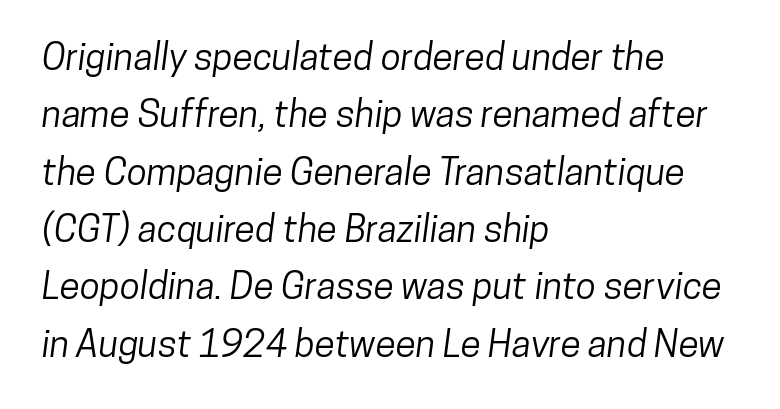
The image shows 37 px condensed sans-serif type; set left-aligned, normal line spacing (1.55x), normal letter spacing, not underlined; low stroke contrast and a medium x-height.
